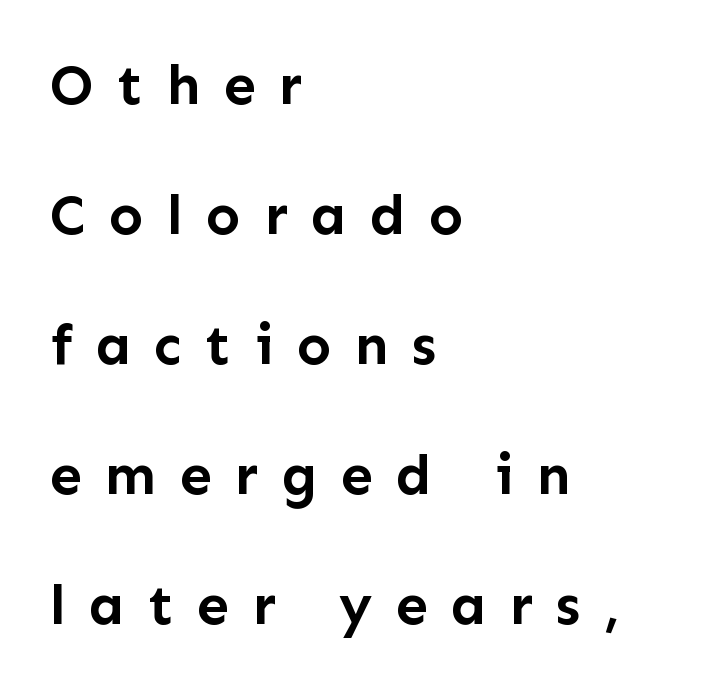
Q: Is the text bold? A: Yes.
Q: Is the text italic (slanted)? A: No, it is upright.
Q: Is the typeface a serif or a sans-serif typeface? A: Sans-serif.
Q: Is the text underlined? A: No.
Q: How is the paragraph aligned? A: Left-aligned.
Q: Is the spacing between letters normal or unusually wide? A: Unusually wide.
Q: Is the spacing between lines tight, normal or loose? A: Loose.
Q: Width (condensed, normal, or wide)? A: Normal.
Q: Stroke contrast? A: Low.
Q: x-height? A: Medium.
Q: Monospaced? A: No.
